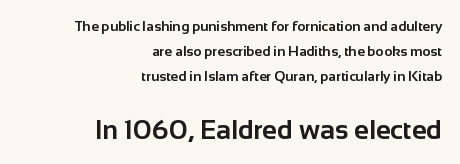
Q: Is the text bold? A: Yes.
Q: Is the text italic (slanted)? A: No, it is upright.
Q: Is the text underlined? A: No.
Q: How is the paragraph aligned? A: Right-aligned.
Q: Is the spacing between letters normal or unusually wide? A: Normal.
Q: Which block of text is set in a larger size, the first (top) or the second (bottom)? A: The second (bottom) one.
